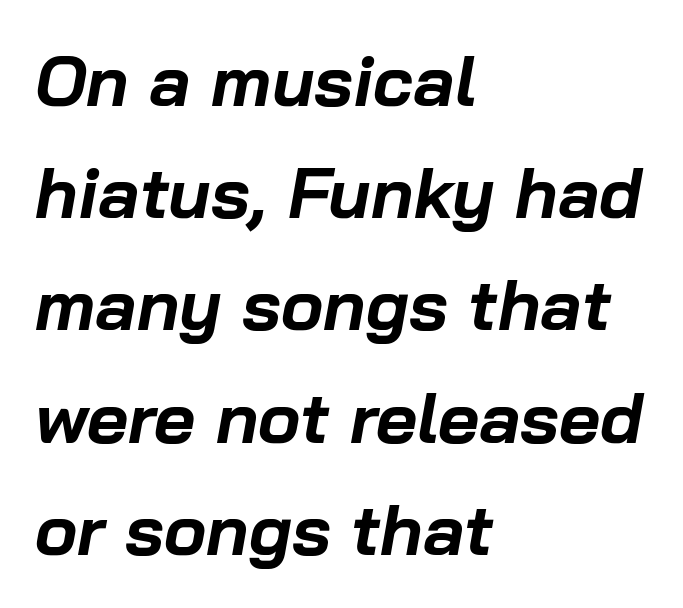
Leading matches the norm, producing a regular column. The space beneath each line is pristine and unruled. The text carries the slant typical of an italic or oblique font. In terms of weight, the rendering is a true, heavy bold.
